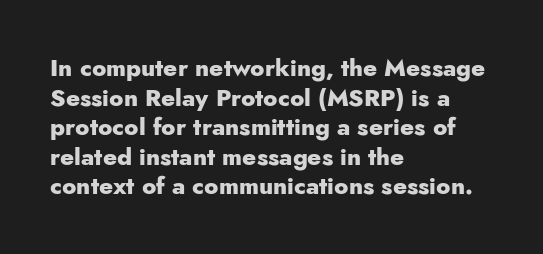
The image shows 24 px bold type, upright; set left-aligned, line spacing 1.23x, normal letter spacing, not underlined.
